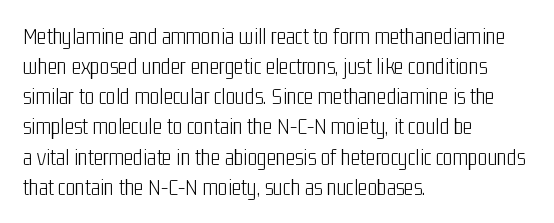
{"italic": "no", "bold": "no", "underline": "no", "align": "left", "line_spacing": "normal", "line_spacing_ratio": 1.31, "letter_spacing": "normal", "letter_spacing_em": 0.0, "glyph_px": 23}
